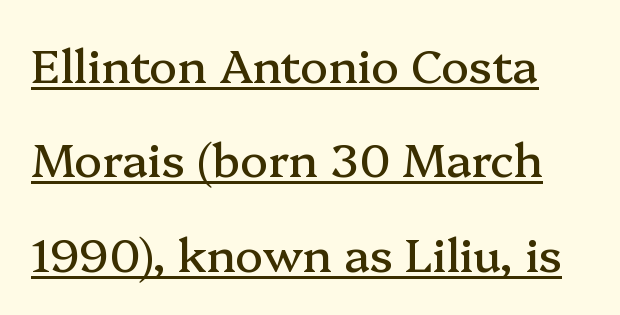
Q: Is the text italic (slanted)? A: No, it is upright.
Q: Is the typeface a serif or a sans-serif typeface? A: Serif.
Q: Is the text underlined? A: Yes.
Q: Is the spacing between letters normal or unusually wide? A: Normal.
Q: Is the spacing between lines tight, normal or loose? A: Loose.
Q: Width (condensed, normal, or wide)? A: Normal.
Q: Stroke contrast? A: Medium.
Q: x-height? A: Medium.
Q: Monospaced? A: No.
